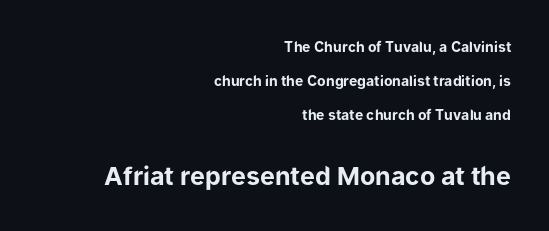
If you measured baseline to baseline, you'd find a long distance. Bare-footed words on every line. Letter spacing: default. Do the letters lean? They stand straight. Leftover space on each line is placed entirely before the opening word. The glyphs have the mass of a bold cut.
